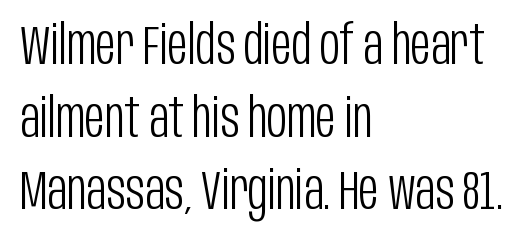
Q: Is the text bold? A: No.
Q: Is the text italic (slanted)? A: No, it is upright.
Q: Is the typeface a serif or a sans-serif typeface? A: Sans-serif.
Q: Is the text underlined? A: No.
Q: How is the paragraph aligned? A: Left-aligned.
Q: Is the spacing between letters normal or unusually wide? A: Normal.
Q: Is the spacing between lines tight, normal or loose? A: Normal.
Q: Width (condensed, normal, or wide)? A: Condensed.
Q: Stroke contrast? A: Low.
Q: x-height? A: Large.
Q: Monospaced? A: No.
